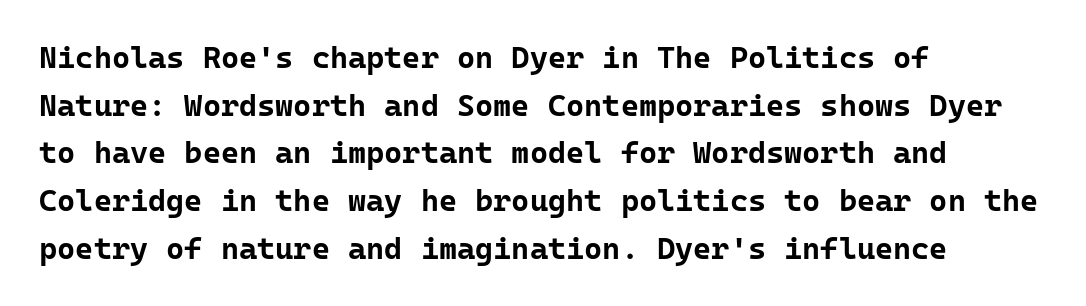
Each letter's strokes conclude bluntly, with no projecting serifs. These lines are rendered in a fixed-pitch font. These lines are set flush left with a ragged right edge. Leading matches the norm, producing a regular column.
